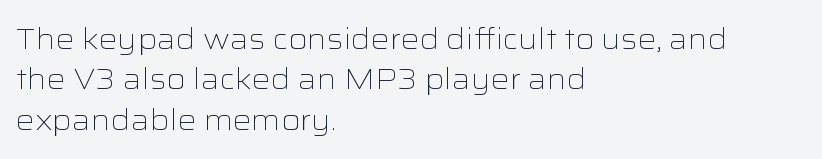
Beneath every word, the page is bare. Each stroke keeps to a modest, everyday thickness or less. Character widths vary here, with narrow letters taking less room than wide ones. It's the straight-up-and-down kind of type.
